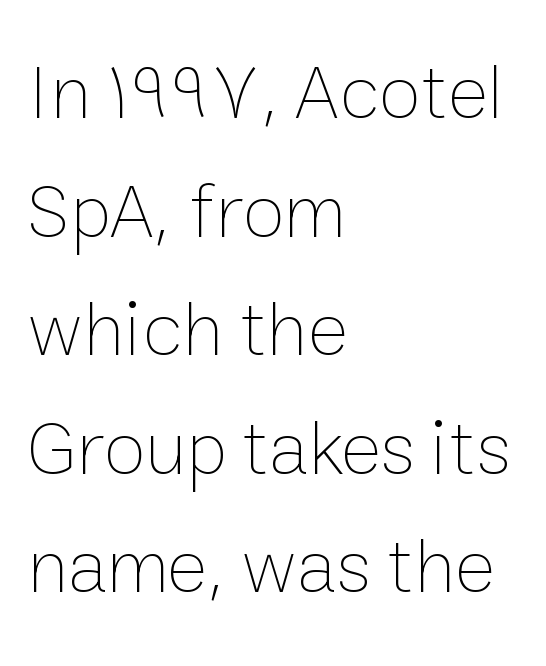
Q: Is the text bold? A: No.
Q: Is the text italic (slanted)? A: No, it is upright.
Q: Is the text underlined? A: No.
Q: How is the paragraph aligned? A: Left-aligned.
Q: Is the spacing between letters normal or unusually wide? A: Normal.
Q: Is the spacing between lines tight, normal or loose? A: Normal.
Q: Width (condensed, normal, or wide)? A: Normal.
Q: Stroke contrast? A: Low.
Q: x-height? A: Medium.
Q: Monospaced? A: No.
